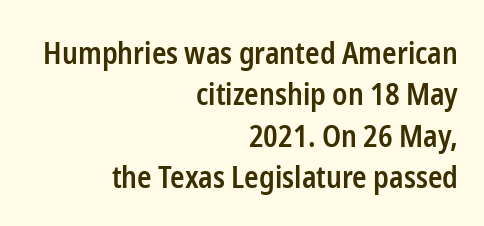
The image shows 30 px semibold, condensed sans-serif type, upright; set right-aligned, normal line spacing (1.38x), normal letter spacing, not underlined; low stroke contrast and a medium x-height.
